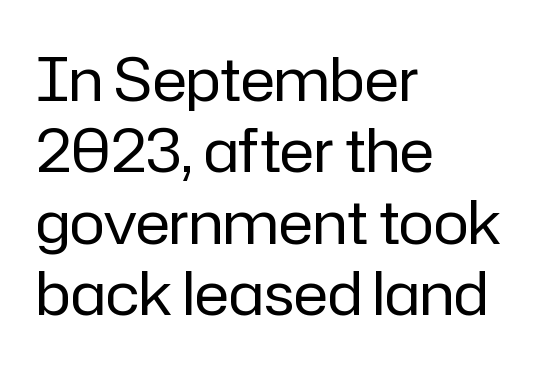
Line starts are locked; line ends wander. Note: no serifs on the glyphs. This sample has the flowing, uneven cadence of proportional lettering. The cut favours lightness, reaching ordinary text weight at its darkest. The font's upright variant was chosen for this text.
